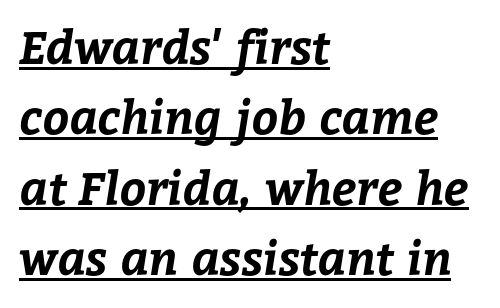
{"bold": "yes", "weight": "bold", "width": "normal", "stroke_contrast": "low", "x_height": "medium", "monospaced": "no", "underline": "yes", "align": "left", "line_spacing": "normal", "line_spacing_ratio": 1.53, "letter_spacing": "normal", "letter_spacing_em": 0.0, "glyph_px": 46}
